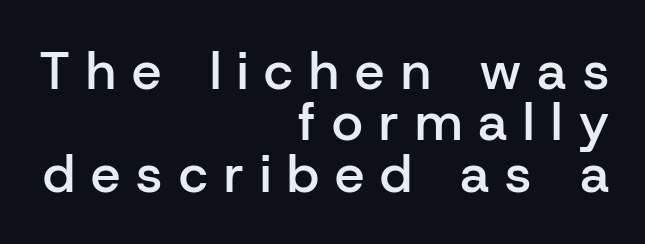
{"serif": "no", "italic": "no", "bold": "semi", "weight": "semibold", "width": "normal", "stroke_contrast": "low", "x_height": "medium", "monospaced": "no", "underline": "no", "align": "right", "line_spacing": "tight", "line_spacing_ratio": 0.97, "letter_spacing": "wide", "letter_spacing_em": 0.3, "glyph_px": 53}
